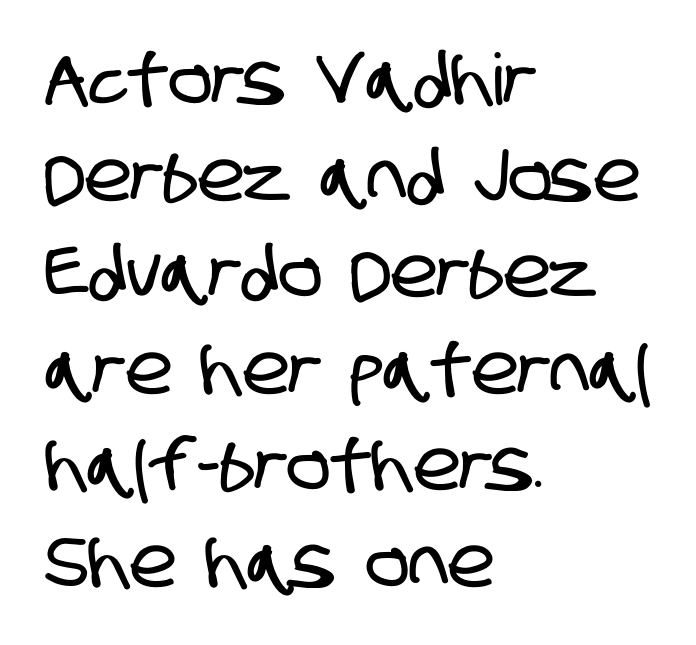
{"serif": "no", "width": "condensed", "stroke_contrast": "low", "x_height": "large", "monospaced": "no", "underline": "no", "align": "left", "line_spacing": "normal", "line_spacing_ratio": 1.36, "letter_spacing": "normal", "letter_spacing_em": 0.0, "glyph_px": 71}
